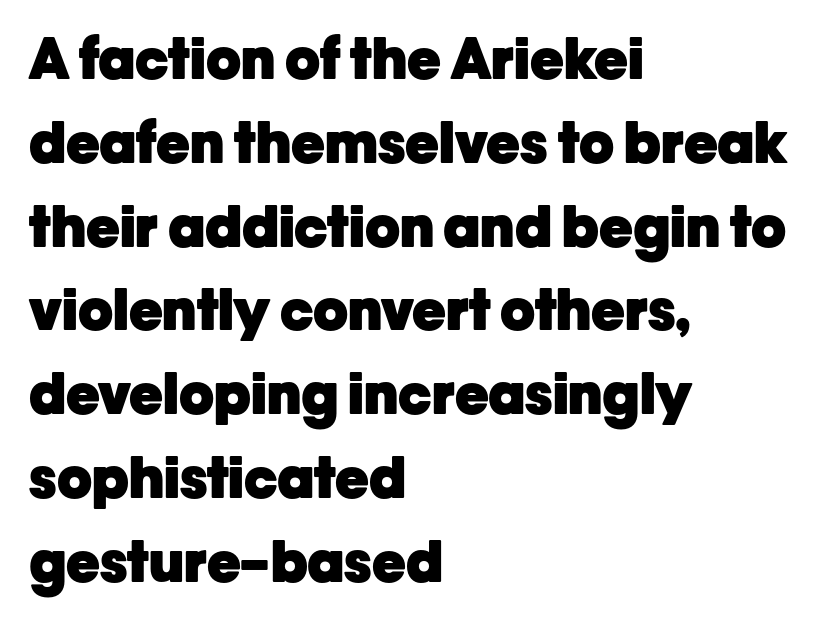
{"serif": "no", "italic": "no", "bold": "yes", "weight": "heavy", "width": "normal", "stroke_contrast": "low", "x_height": "medium", "monospaced": "no", "underline": "no", "align": "left", "line_spacing": "normal", "line_spacing_ratio": 1.47, "letter_spacing": "normal", "letter_spacing_em": 0.0, "glyph_px": 57}
